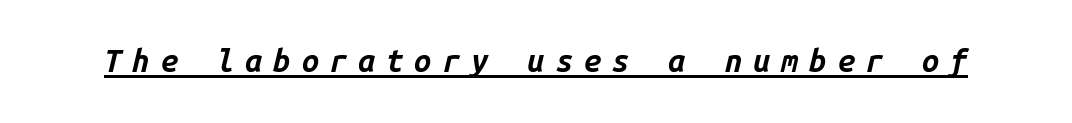
Q: Is the text bold? A: Yes.
Q: Is the text italic (slanted)? A: Yes, it leans right by about 14 degrees.
Q: Is the text underlined? A: Yes.
Q: Is the spacing between letters normal or unusually wide? A: Unusually wide.
Q: Width (condensed, normal, or wide)? A: Normal.
Q: Stroke contrast? A: Low.
Q: x-height? A: Medium.
Q: Monospaced? A: Yes.
